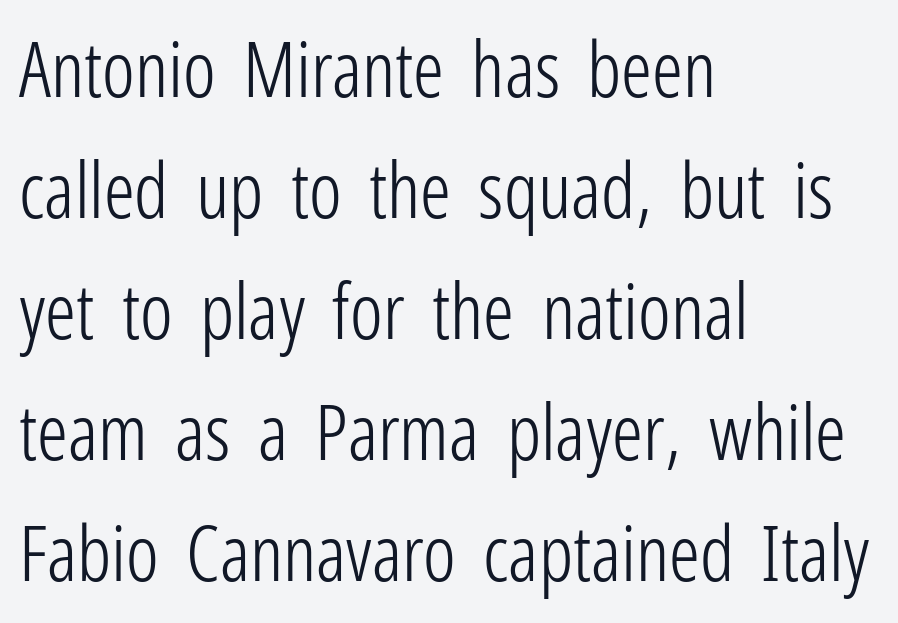
Q: Is the text bold? A: No.
Q: Is the text italic (slanted)? A: No, it is upright.
Q: Is the typeface a serif or a sans-serif typeface? A: Sans-serif.
Q: Is the text underlined? A: No.
Q: How is the paragraph aligned? A: Left-aligned.
Q: Is the spacing between letters normal or unusually wide? A: Normal.
Q: Is the spacing between lines tight, normal or loose? A: Normal.
Q: Width (condensed, normal, or wide)? A: Condensed.
Q: Stroke contrast? A: Low.
Q: x-height? A: Medium.
Q: Monospaced? A: No.
